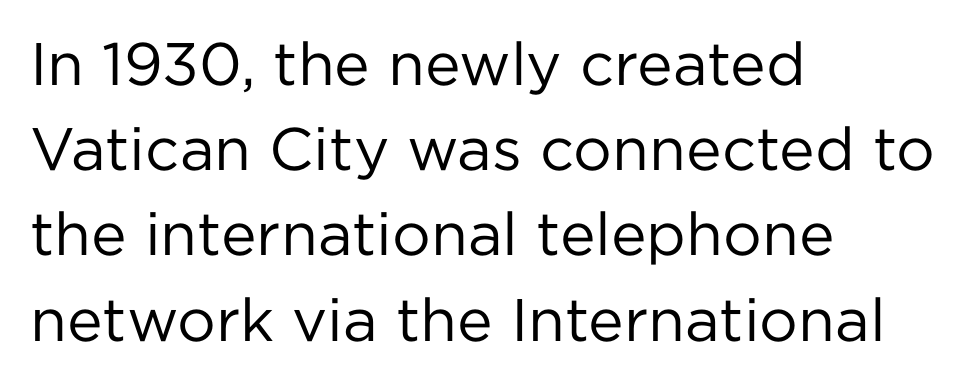
The image shows 60 px regular-weight sans-serif type, upright; set left-aligned, normal line spacing (1.42x), normal letter spacing, not underlined; low stroke contrast and a medium x-height.
